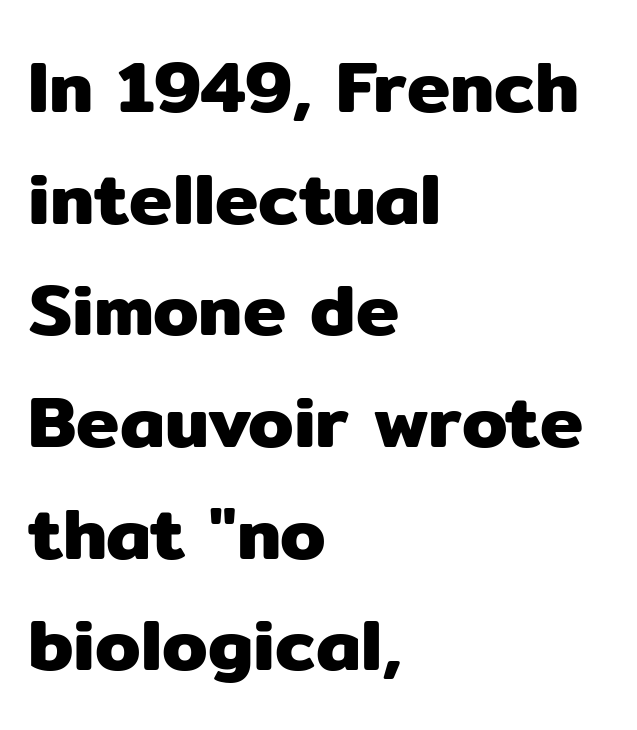
Q: Is the text italic (slanted)? A: No, it is upright.
Q: Is the typeface a serif or a sans-serif typeface? A: Sans-serif.
Q: Is the text underlined? A: No.
Q: How is the paragraph aligned? A: Left-aligned.
Q: Is the spacing between letters normal or unusually wide? A: Normal.
Q: Is the spacing between lines tight, normal or loose? A: Normal.
Q: Width (condensed, normal, or wide)? A: Normal.
Q: Stroke contrast? A: Low.
Q: x-height? A: Medium.
Q: Monospaced? A: No.
